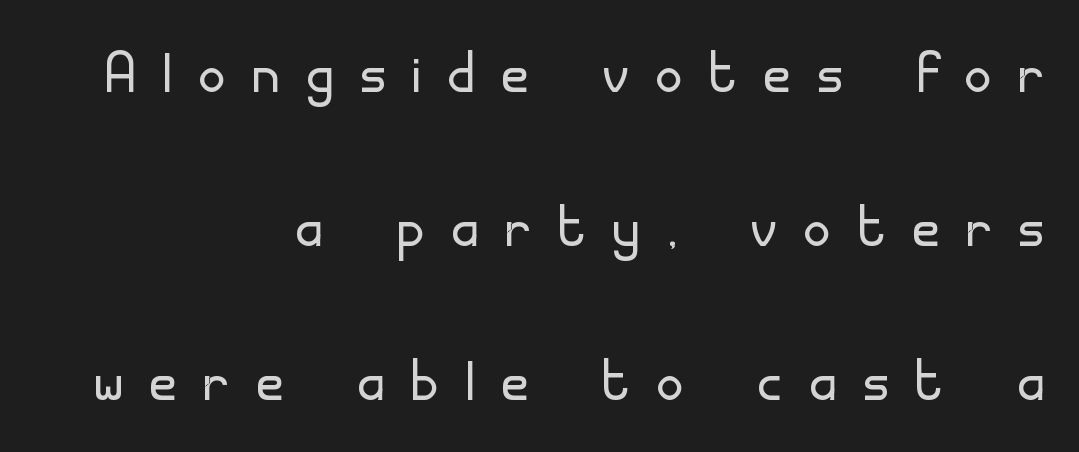
The font family rendered here belongs to the sans-serif group. When letters stand straight like this, we call the style roman or upright. The compositor pushed each line to the right boundary. The weight tops out at a normal text grade.
